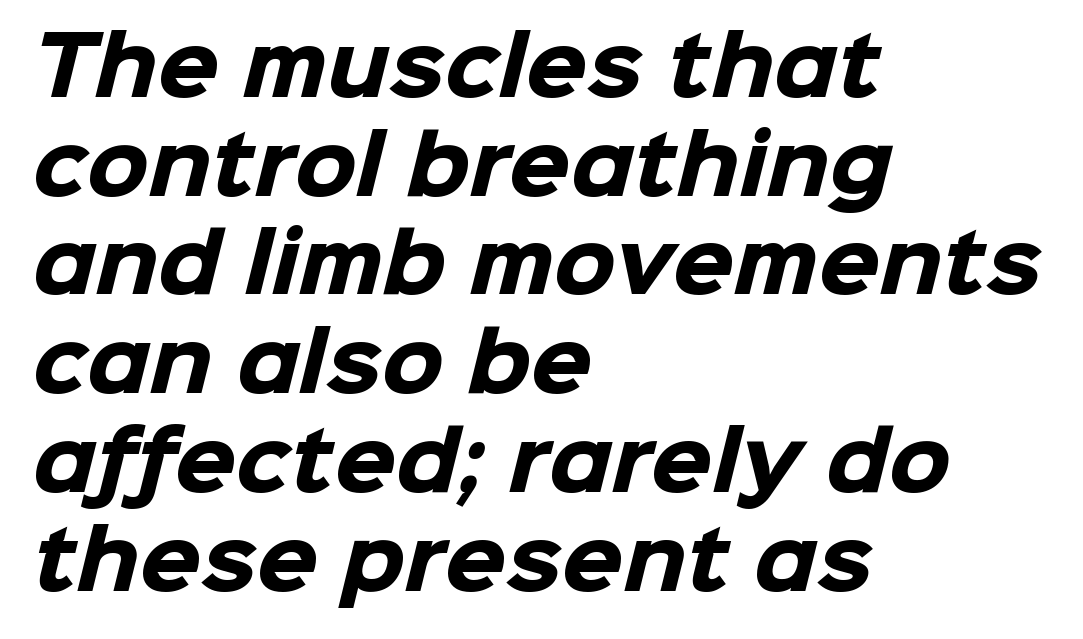
Q: Is the text bold? A: Yes.
Q: Is the typeface a serif or a sans-serif typeface? A: Sans-serif.
Q: Is the text underlined? A: No.
Q: How is the paragraph aligned? A: Left-aligned.
Q: Is the spacing between letters normal or unusually wide? A: Normal.
Q: Is the spacing between lines tight, normal or loose? A: Normal.
Q: Width (condensed, normal, or wide)? A: Normal.
Q: Stroke contrast? A: Low.
Q: x-height? A: Medium.
Q: Monospaced? A: No.
